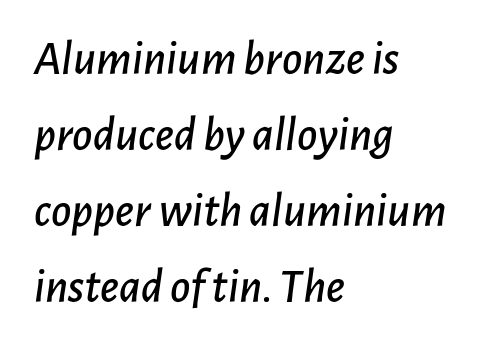
{"italic": "yes", "lean": "right", "slant_degrees": 7, "width": "normal", "stroke_contrast": "low", "x_height": "medium", "monospaced": "no", "underline": "no", "align": "left", "line_spacing": "normal", "line_spacing_ratio": 1.55, "letter_spacing": "normal", "letter_spacing_em": 0.0, "glyph_px": 49}
